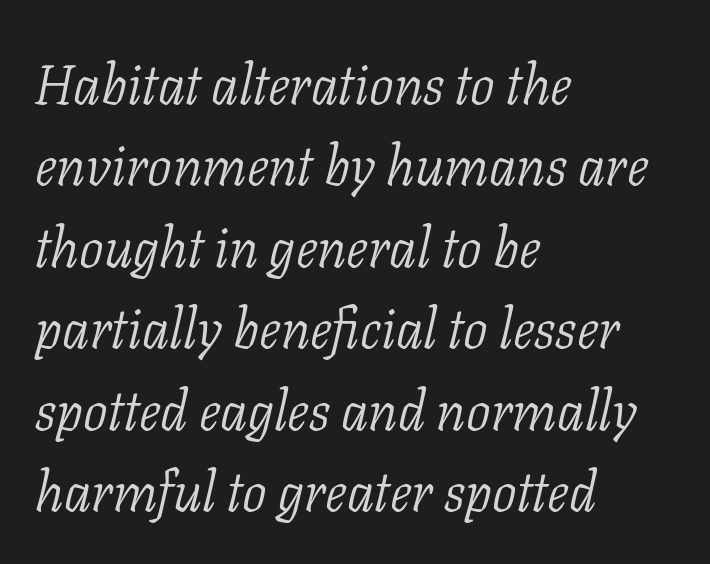
The image shows 55 px light serif type, italic (leaning right); set left-aligned, normal line spacing (1.48x), normal letter spacing, not underlined; low stroke contrast and a medium x-height.
